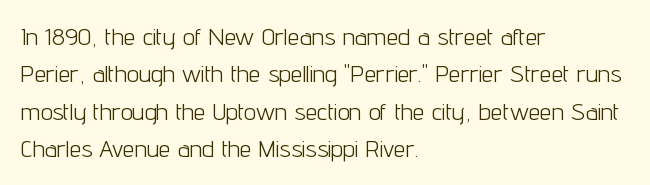
The image shows 24 px text type, upright; set left-aligned, normal line spacing (1.56x), normal letter spacing, not underlined.
